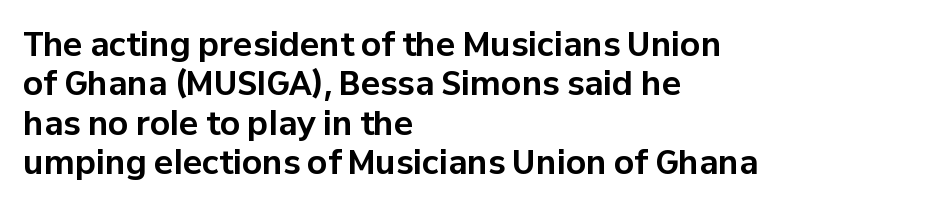
Q: Is the text bold? A: Yes.
Q: Is the text italic (slanted)? A: No, it is upright.
Q: Is the typeface a serif or a sans-serif typeface? A: Sans-serif.
Q: Is the text underlined? A: No.
Q: How is the paragraph aligned? A: Left-aligned.
Q: Is the spacing between letters normal or unusually wide? A: Normal.
Q: Width (condensed, normal, or wide)? A: Normal.
Q: Stroke contrast? A: Low.
Q: x-height? A: Medium.
Q: Monospaced? A: No.
